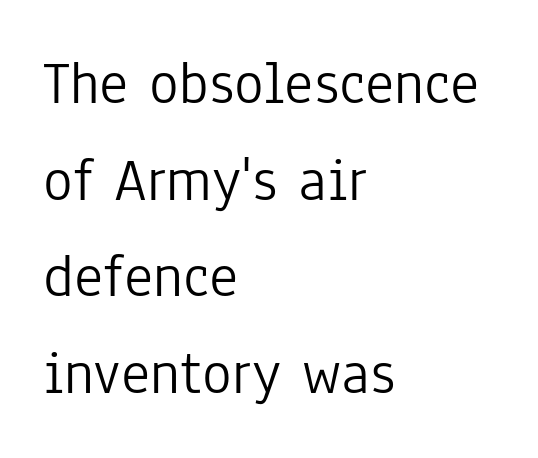
The image shows 62 px light, condensed sans-serif type, upright; set left-aligned, normal line spacing (1.56x), normal letter spacing, not underlined; low stroke contrast and a medium x-height.
